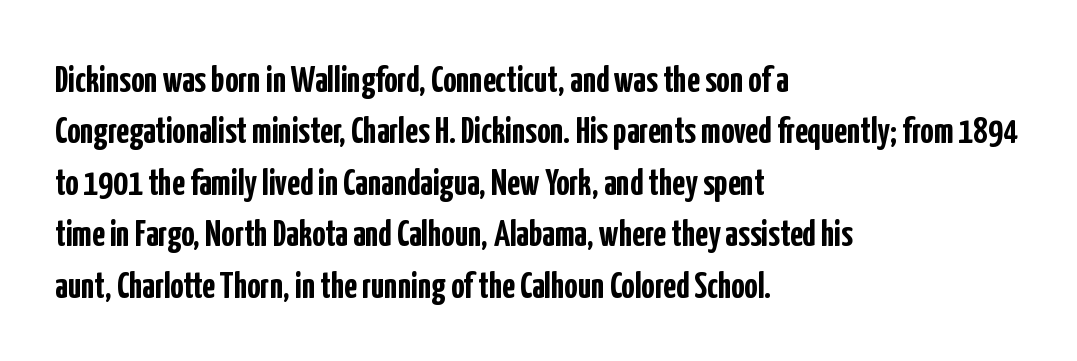
Each word holds together tightly as a unit, with standard inter-letter gaps. No feet cap the strokes, marking this as sans-serif type. Layout note: lines flush left. Honestly, the row spacing looks completely unremarkable. Bare-footed words on every line.
